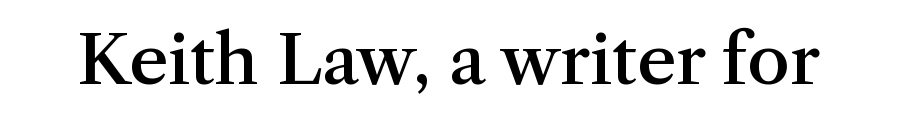
{"serif": "yes", "italic": "no", "bold": "semi", "weight": "semibold", "width": "normal", "stroke_contrast": "medium", "x_height": "medium", "monospaced": "no", "underline": "no", "letter_spacing": "normal", "letter_spacing_em": 0.0, "glyph_px": 68}
